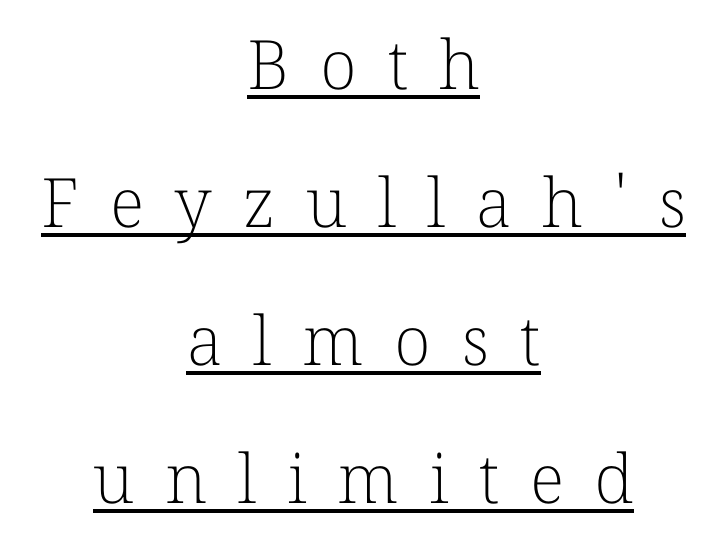
Q: Is the text bold? A: No.
Q: Is the text italic (slanted)? A: No, it is upright.
Q: Is the typeface a serif or a sans-serif typeface? A: Serif.
Q: Is the text underlined? A: Yes.
Q: How is the paragraph aligned? A: Centered.
Q: Is the spacing between letters normal or unusually wide? A: Unusually wide.
Q: Is the spacing between lines tight, normal or loose? A: Loose.
Q: Width (condensed, normal, or wide)? A: Normal.
Q: Stroke contrast? A: Low.
Q: x-height? A: Medium.
Q: Monospaced? A: No.
